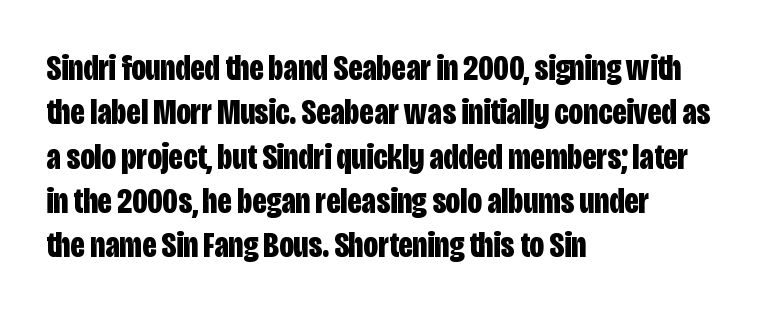
{"serif": "no", "italic": "no", "bold": "yes", "weight": "bold", "width": "condensed", "stroke_contrast": "low", "x_height": "large", "monospaced": "no", "underline": "no", "align": "left", "line_spacing_ratio": 1.23, "letter_spacing": "normal", "letter_spacing_em": 0.0, "glyph_px": 36}
